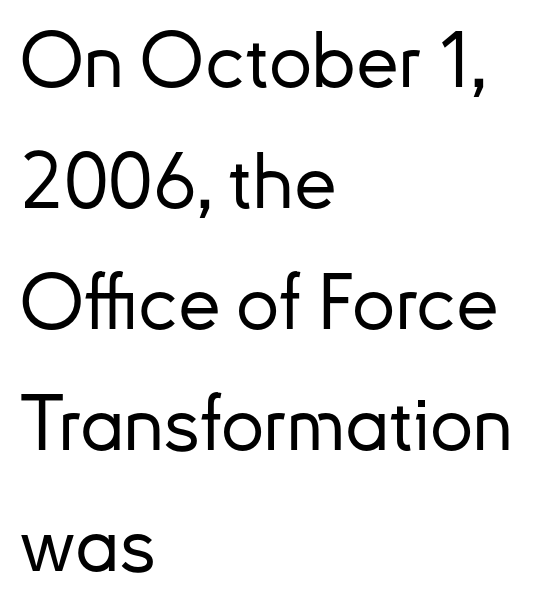
Q: Is the text italic (slanted)? A: No, it is upright.
Q: Is the typeface a serif or a sans-serif typeface? A: Sans-serif.
Q: Is the text underlined? A: No.
Q: How is the paragraph aligned? A: Left-aligned.
Q: Is the spacing between letters normal or unusually wide? A: Normal.
Q: Is the spacing between lines tight, normal or loose? A: Normal.
Q: Width (condensed, normal, or wide)? A: Normal.
Q: Stroke contrast? A: Low.
Q: x-height? A: Small.
Q: Monospaced? A: No.
